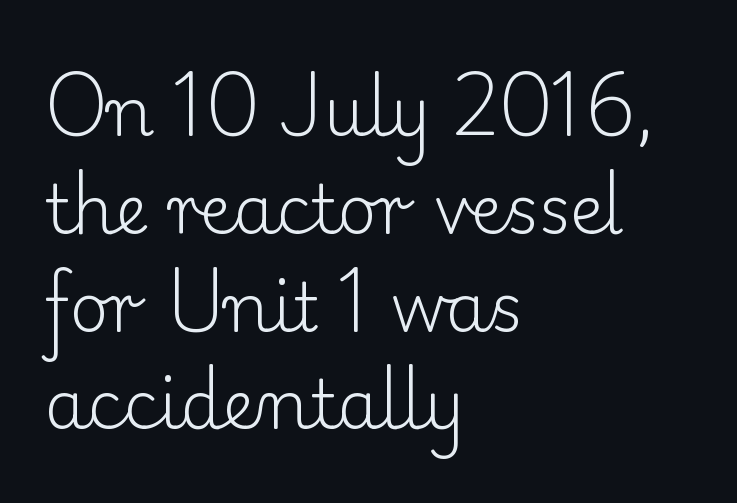
The image shows 67 px light type, upright; set left-aligned, normal line spacing (1.46x), normal letter spacing, not underlined; low stroke contrast and a small x-height.
